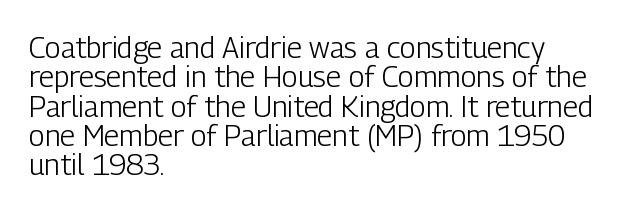
The image shows 29 px light, condensed sans-serif type, upright; set left-aligned, tight line spacing (1.01x), normal letter spacing, not underlined; low stroke contrast and a medium x-height.
